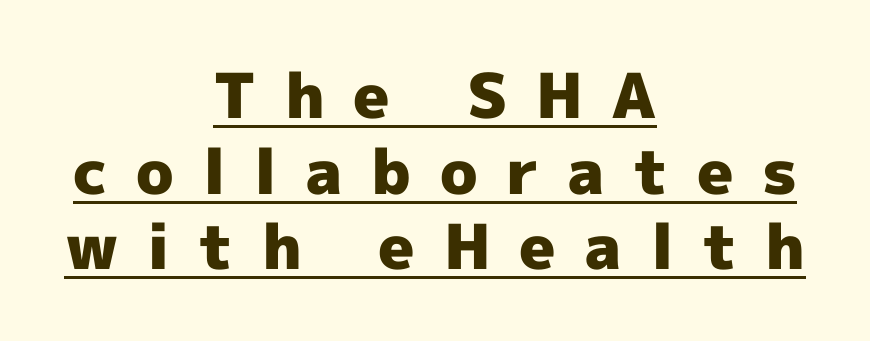
Q: Is the text bold? A: Yes.
Q: Is the text italic (slanted)? A: No, it is upright.
Q: Is the typeface a serif or a sans-serif typeface? A: Sans-serif.
Q: Is the text underlined? A: Yes.
Q: How is the paragraph aligned? A: Centered.
Q: Is the spacing between letters normal or unusually wide? A: Unusually wide.
Q: Width (condensed, normal, or wide)? A: Normal.
Q: x-height? A: Medium.
Q: Monospaced? A: No.
